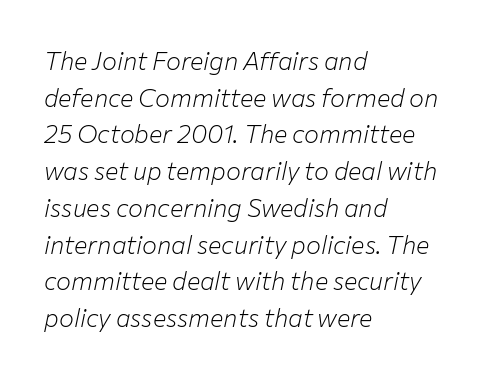
Words appear dense and cohesive because spacing is normal. The ragged edge is on the right, which tells us the setting is flush left. If you drew a line through each stem, it would be angled. A light-to-regular cut is what we see here.
